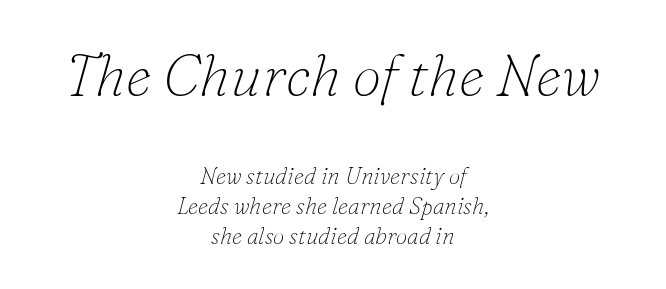
Italic: yes, the glyphs are oblique. Horizontally, the lines are justified to the midpoint only. This block has exactly the height ordinary leading produces. Top chunk: large. Bottom chunk: small. Nobody drew a line under any word here. The letters sit at their default tracking, neither squeezed nor spread.
